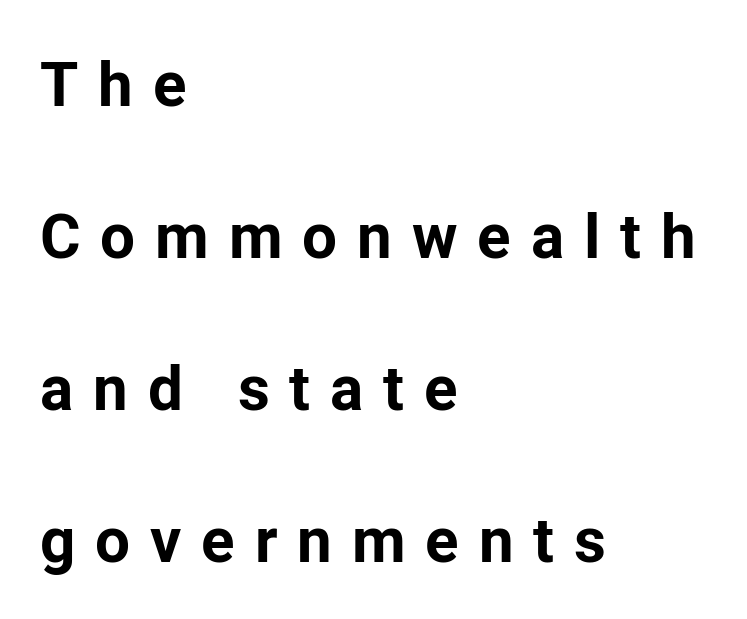
Q: Is the text bold? A: Yes.
Q: Is the text italic (slanted)? A: No, it is upright.
Q: Is the typeface a serif or a sans-serif typeface? A: Sans-serif.
Q: Is the text underlined? A: No.
Q: How is the paragraph aligned? A: Left-aligned.
Q: Is the spacing between letters normal or unusually wide? A: Unusually wide.
Q: Is the spacing between lines tight, normal or loose? A: Loose.
Q: Width (condensed, normal, or wide)? A: Normal.
Q: Stroke contrast? A: Low.
Q: x-height? A: Medium.
Q: Monospaced? A: No.
